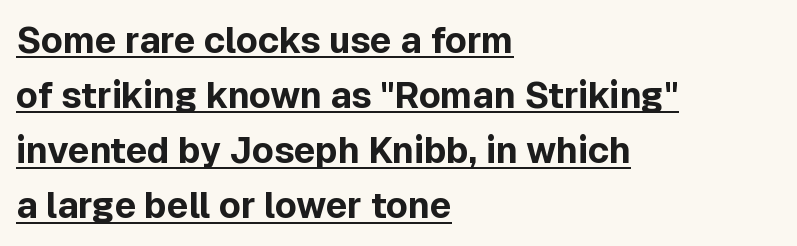
Descenders here cross a horizontal rule under the line. The characters look thick and weighty, a clear bold. Reading down the block, your eye returns to a fixed left position each line. Horizontal bands of white between lines are of average thickness. Think of a printed novel: that variable character pitch is what you see here.
